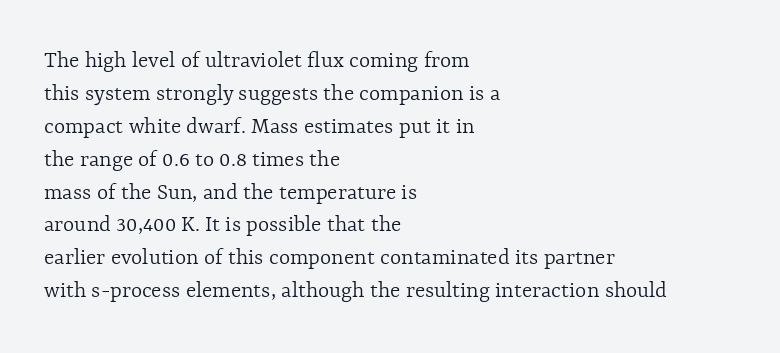
These lines stack with their left ends in a neat column. Letters rest on an invisible, unmarked baseline. The lines sit at an ordinary, default distance from one another. The type sits square on the baseline with zero lean. No letter is thick-stroked: the sample isn't bold. Default kerning and tracking; the words read as compact shapes.
